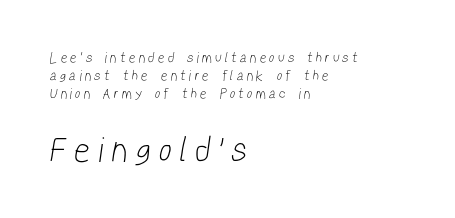
Q: Is the text bold? A: No.
Q: Is the typeface a serif or a sans-serif typeface? A: Sans-serif.
Q: Is the text underlined? A: No.
Q: How is the paragraph aligned? A: Left-aligned.
Q: Is the spacing between letters normal or unusually wide? A: Unusually wide.
Q: Is the spacing between lines tight, normal or loose? A: Normal.
Q: Which block of text is set in a larger size, the first (top) or the second (bottom)? A: The second (bottom) one.
Q: Width (condensed, normal, or wide)? A: Condensed.
Q: Stroke contrast? A: Low.
Q: x-height? A: Medium.
Q: Monospaced? A: No.
